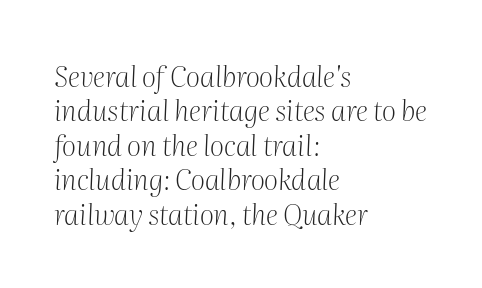
The letters carry serifs — small finishing strokes at the ends of their stems. Posture: slanted. Nothing unusual about the tracking: characters are spaced as the font intends. Stroke mass is kept to a normal reading level or below. The compositor pushed each line to the left boundary. Is this a fixed-width face? No — the glyphs have proportional, varying widths.
